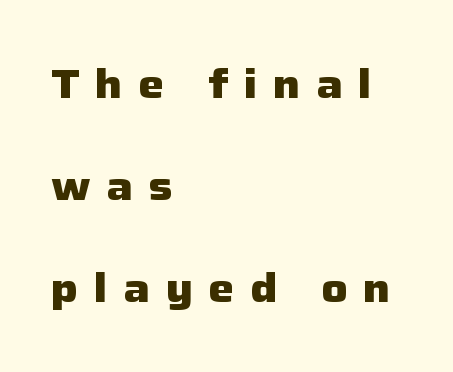
Q: Is the text bold? A: Yes.
Q: Is the text italic (slanted)? A: No, it is upright.
Q: Is the typeface a serif or a sans-serif typeface? A: Sans-serif.
Q: Is the text underlined? A: No.
Q: How is the paragraph aligned? A: Left-aligned.
Q: Is the spacing between letters normal or unusually wide? A: Unusually wide.
Q: Is the spacing between lines tight, normal or loose? A: Loose.
Q: Width (condensed, normal, or wide)? A: Normal.
Q: Stroke contrast? A: Low.
Q: x-height? A: Medium.
Q: Monospaced? A: No.
